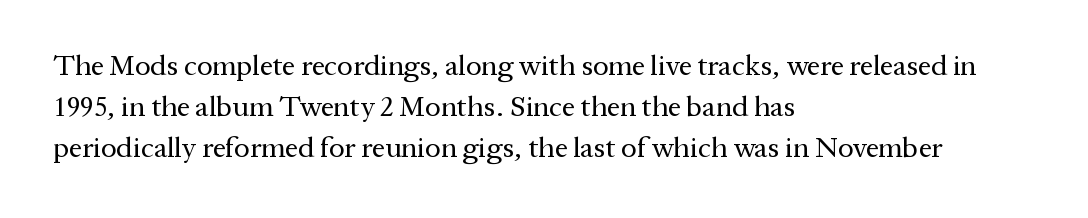
{"serif": "yes", "italic": "no", "bold": "no", "weight": "regular", "width": "normal", "stroke_contrast": "medium", "x_height": "medium", "monospaced": "no", "underline": "no", "align": "left", "line_spacing": "normal", "line_spacing_ratio": 1.41, "letter_spacing": "normal", "letter_spacing_em": 0.0, "glyph_px": 29}
